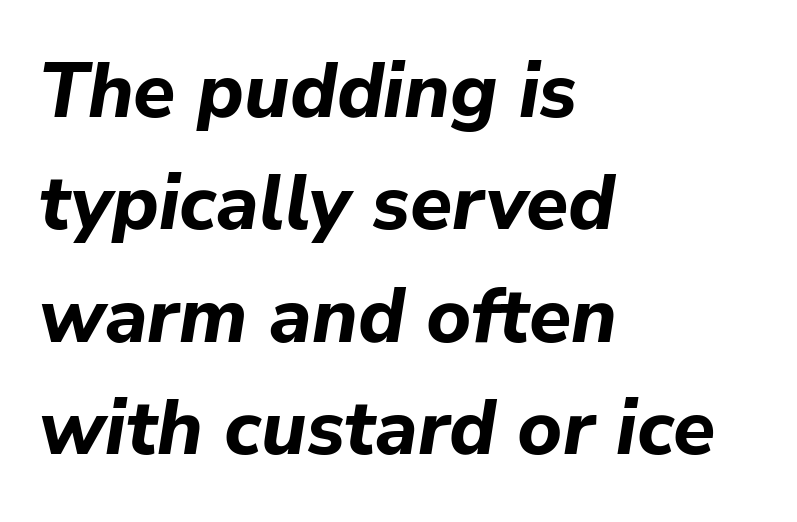
Q: Is the text bold? A: Yes.
Q: Is the text italic (slanted)? A: Yes, it leans right by about 9 degrees.
Q: Is the text underlined? A: No.
Q: How is the paragraph aligned? A: Left-aligned.
Q: Is the spacing between letters normal or unusually wide? A: Normal.
Q: Is the spacing between lines tight, normal or loose? A: Normal.
Q: Width (condensed, normal, or wide)? A: Normal.
Q: Stroke contrast? A: Low.
Q: x-height? A: Medium.
Q: Monospaced? A: No.
